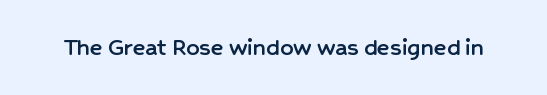
Q: Is the text italic (slanted)? A: No, it is upright.
Q: Is the text underlined? A: No.
Q: Is the spacing between letters normal or unusually wide? A: Normal.
